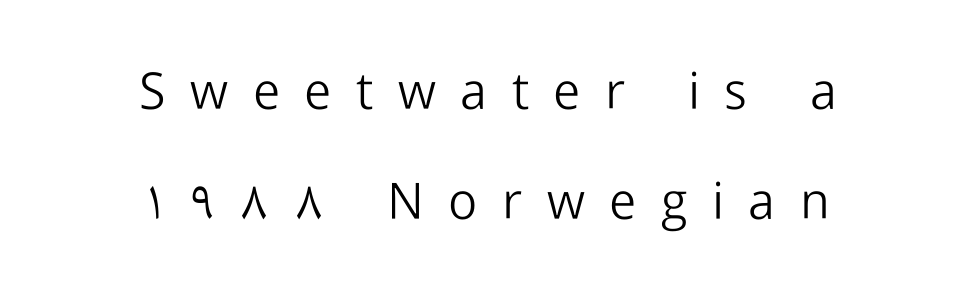
{"serif": "no", "italic": "no", "bold": "no", "weight": "light", "width": "normal", "stroke_contrast": "low", "x_height": "medium", "monospaced": "no", "underline": "no", "align": "center", "line_spacing": "loose", "line_spacing_ratio": 2.15, "letter_spacing": "wide", "letter_spacing_em": 0.48, "glyph_px": 51}
